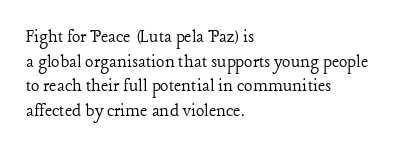
Casual observation: everything's shoved over to the left. This is not heavy type; no bold has been used. Italic? Not at all — the glyphs are vertical. The space beneath each line is pristine and unruled. No extra tracking has been applied to these lines.
